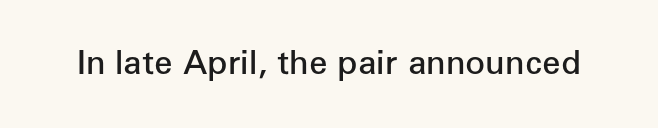
These lines keep a tight, regular rhythm from letter to letter. Do the characters align in a grid? No, the font is proportional. Only glyphs here, with clear space below each row. The font's upright variant was chosen for this text.
